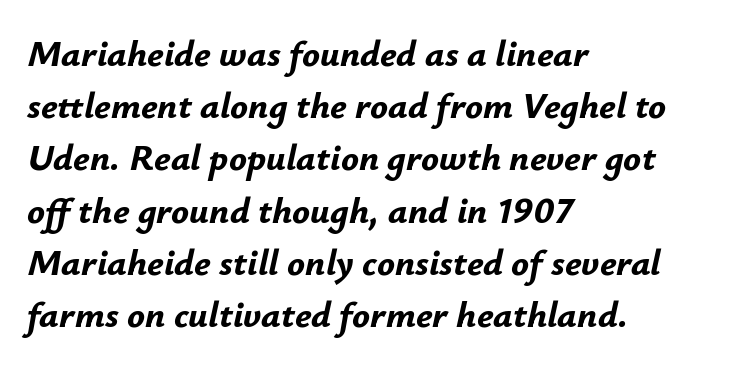
Look at the stroke-to-counter ratio: heavy, a bold. Beneath every word, the page is bare. When letters slant like this, we call the style italic. The passage shown is typed in a proportional face where columns would drift. The rendering uses a moderate line-height, typical for paragraphs.
